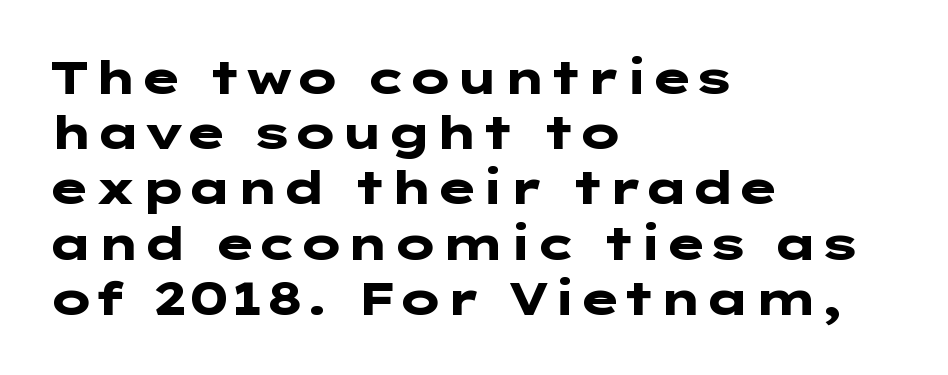
The image shows 46 px heavy, wide sans-serif type, upright; set left-aligned, line spacing 1.2x, normal letter spacing, not underlined; low stroke contrast and a medium x-height.
